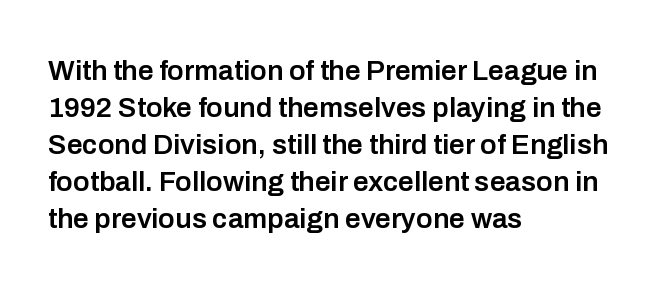
Q: Is the text bold? A: Semi-bold.
Q: Is the text italic (slanted)? A: No, it is upright.
Q: Is the typeface a serif or a sans-serif typeface? A: Sans-serif.
Q: Is the text underlined? A: No.
Q: How is the paragraph aligned? A: Left-aligned.
Q: Is the spacing between letters normal or unusually wide? A: Normal.
Q: Is the spacing between lines tight, normal or loose? A: Normal.
Q: Width (condensed, normal, or wide)? A: Normal.
Q: Stroke contrast? A: Low.
Q: x-height? A: Medium.
Q: Monospaced? A: No.
